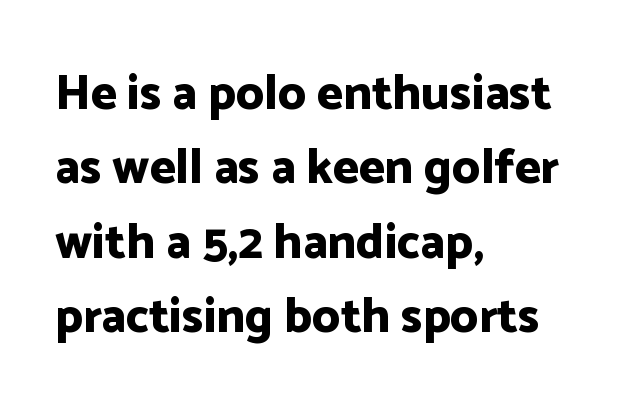
{"serif": "no", "italic": "no", "bold": "yes", "weight": "bold", "width": "normal", "stroke_contrast": "low", "x_height": "medium", "monospaced": "no", "underline": "no", "align": "left", "line_spacing": "normal", "line_spacing_ratio": 1.52, "letter_spacing": "normal", "letter_spacing_em": 0.0, "glyph_px": 49}
